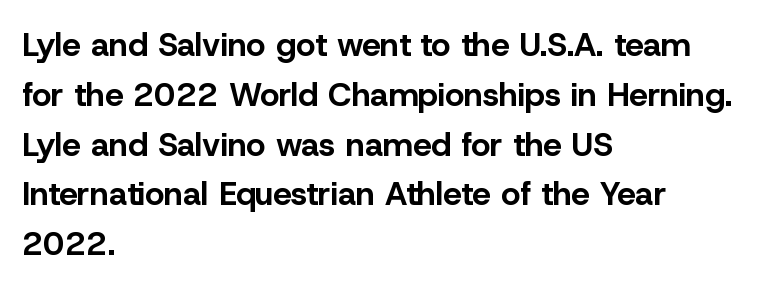
The image shows 33 px bold sans-serif type, upright; set left-aligned, normal line spacing (1.51x), normal letter spacing, not underlined; low stroke contrast and a medium x-height.
